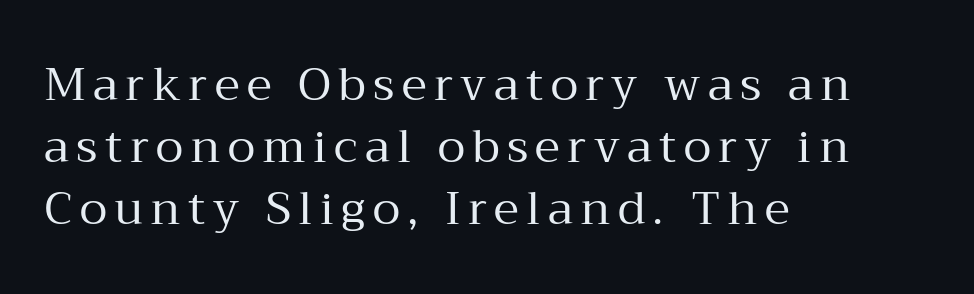
The image shows 46 px regular-weight serif type, upright; set left-aligned, normal line spacing (1.35x), not underlined; medium stroke contrast and a medium x-height.
